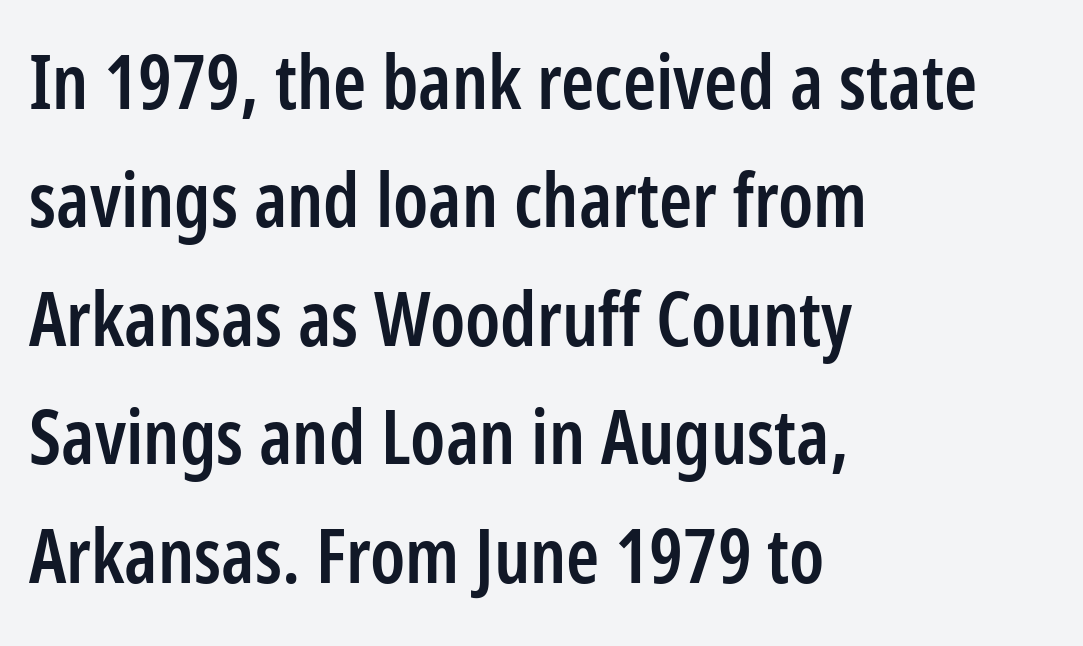
A typesetter would call this zero additional tracking. Typographically, this falls in the sans-serif category. Varying glyph widths throughout — classic text-font behaviour. Descenders hang freely into open space. Stems and bowls a touch heavier than normal — semibold. This rendering uses left alignment, leaving the right contour irregular.
